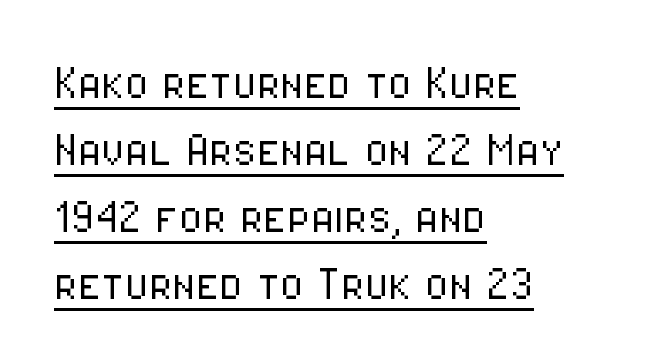
Letters have the restrained weight of plain body copy at most. Each line of the rendering has a horizontal stroke beneath the glyphs. Casual observation: everything's shoved over to the left. If you drew a line through each stem, it would be perfectly vertical.
